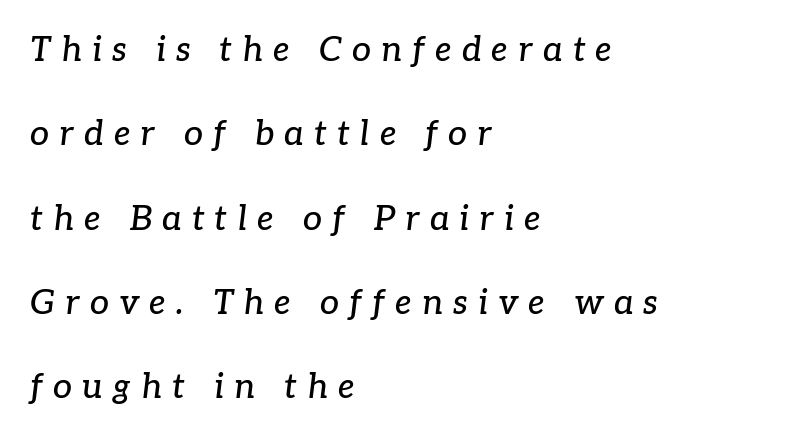
The image shows 34 px serif type, italic (leaning right); set left-aligned, loose line spacing (2.48x), unusually wide letter spacing (+0.3 em), not underlined; low stroke contrast and a medium x-height.
